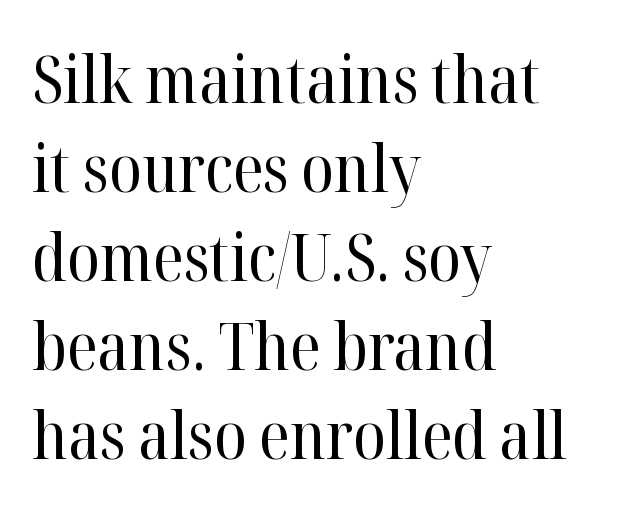
The weight would be labelled regular, book, light, or lighter still. Is the letter spacing exaggerated? No — it looks like the ordinary default. This sample uses an upright cut, with every glyph sitting square on the baseline. The type family on display is of the serif kind. Note the varied advance widths — an 'i' is clearly narrower than an 'm'.
